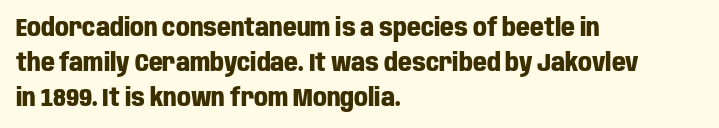
Q: Is the text bold? A: Yes.
Q: Is the text italic (slanted)? A: No, it is upright.
Q: Is the text underlined? A: No.
Q: How is the paragraph aligned? A: Left-aligned.
Q: Is the spacing between letters normal or unusually wide? A: Normal.
Q: Is the spacing between lines tight, normal or loose? A: Normal.
